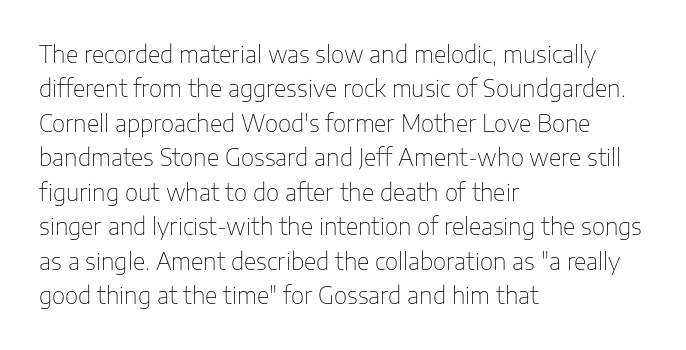
Observe the ordinary spacing: letters are neighbours, not strangers. Only glyphs here, with clear space below each row. Honestly, the row spacing looks completely unremarkable. No letter is thick-stroked: the sample isn't bold.
